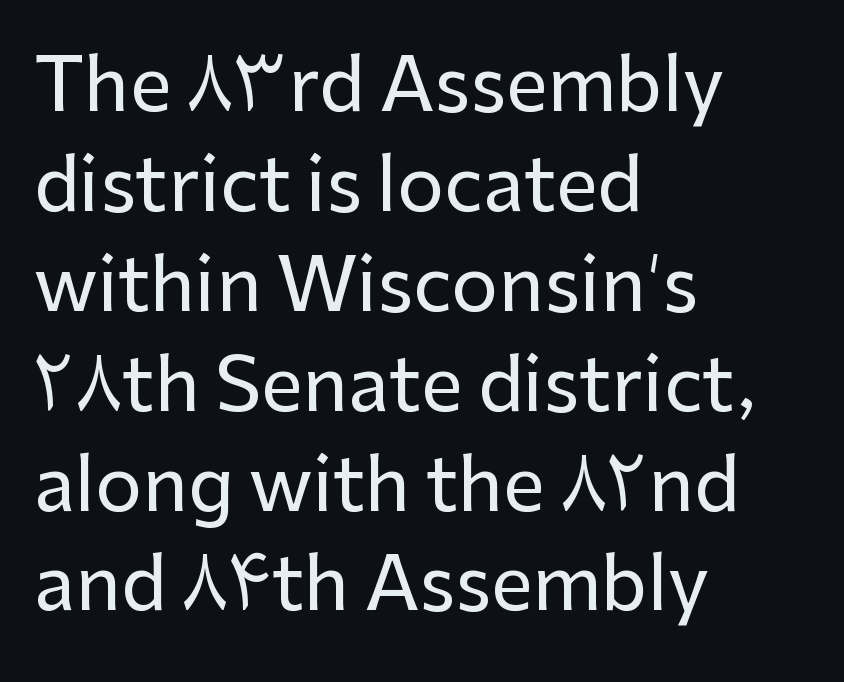
Q: Is the text italic (slanted)? A: No, it is upright.
Q: Is the typeface a serif or a sans-serif typeface? A: Sans-serif.
Q: Is the text underlined? A: No.
Q: How is the paragraph aligned? A: Left-aligned.
Q: Is the spacing between letters normal or unusually wide? A: Normal.
Q: Is the spacing between lines tight, normal or loose? A: Normal.
Q: Width (condensed, normal, or wide)? A: Normal.
Q: Stroke contrast? A: Low.
Q: x-height? A: Medium.
Q: Monospaced? A: No.
